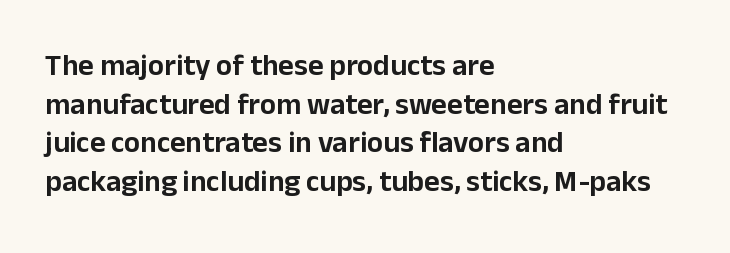
The image shows 30 px sans-serif type, upright; set left-aligned, normal line spacing (1.29x), normal letter spacing, not underlined; low stroke contrast and a medium x-height.
